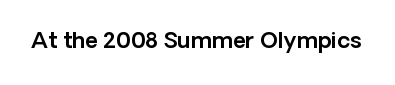
The image shows 22 px text type, upright; set normal letter spacing, not underlined.
